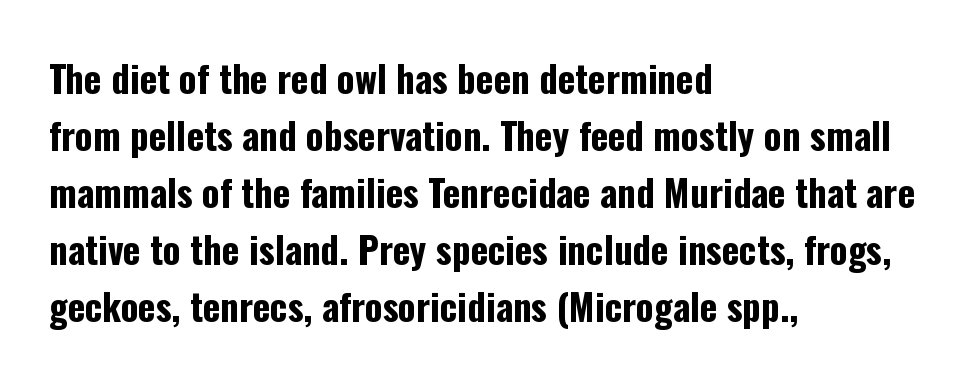
Q: Is the text bold? A: Yes.
Q: Is the text italic (slanted)? A: No, it is upright.
Q: Is the typeface a serif or a sans-serif typeface? A: Sans-serif.
Q: Is the text underlined? A: No.
Q: How is the paragraph aligned? A: Left-aligned.
Q: Is the spacing between letters normal or unusually wide? A: Normal.
Q: Is the spacing between lines tight, normal or loose? A: Normal.
Q: Width (condensed, normal, or wide)? A: Condensed.
Q: Stroke contrast? A: Low.
Q: x-height? A: Medium.
Q: Monospaced? A: No.
